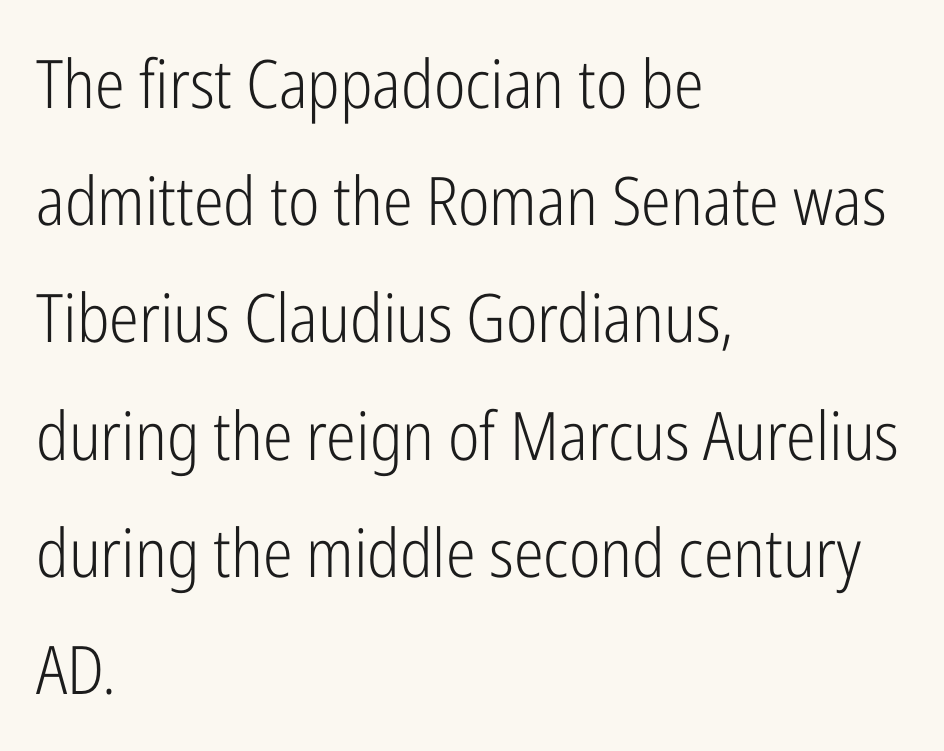
{"serif": "no", "italic": "no", "bold": "no", "weight": "light", "width": "condensed", "stroke_contrast": "low", "x_height": "medium", "monospaced": "no", "underline": "no", "align": "left", "line_spacing_ratio": 1.75, "letter_spacing": "normal", "letter_spacing_em": 0.0, "glyph_px": 67}
